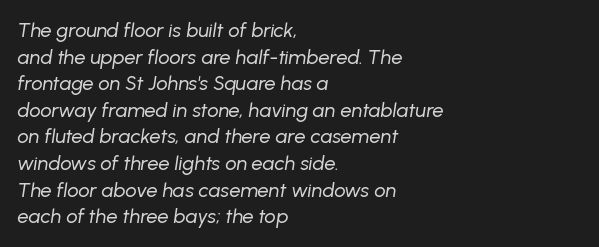
Q: Is the text bold? A: No.
Q: Is the text italic (slanted)? A: Yes, it leans right by about 8 degrees.
Q: Is the text underlined? A: No.
Q: How is the paragraph aligned? A: Left-aligned.
Q: Is the spacing between letters normal or unusually wide? A: Normal.
Q: Is the spacing between lines tight, normal or loose? A: Normal.
